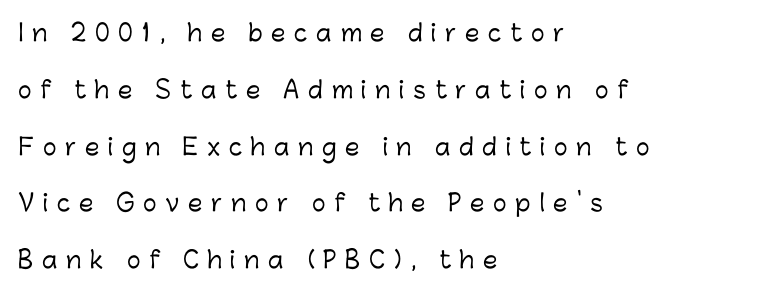
This sample is left-justified, so line endings fall wherever the words run out. Rendered with straight, roman letterforms. Descender tails drop into unmarked territory. The designer dialed line spacing up above the default. Loose tracking; the words dissolve into strings of separated letters.
